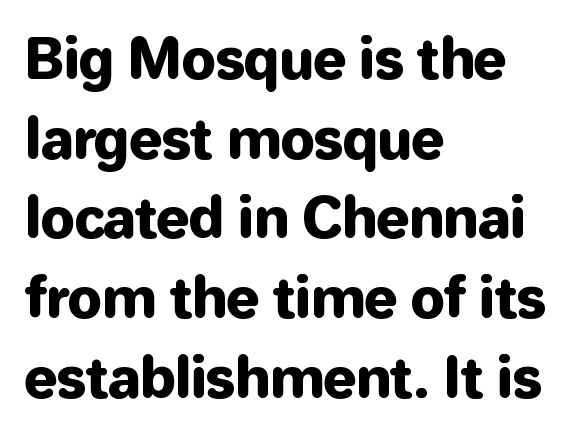
The image shows 55 px sans-serif type, upright; set left-aligned, normal line spacing (1.45x), normal letter spacing, not underlined; low stroke contrast and a medium x-height.
